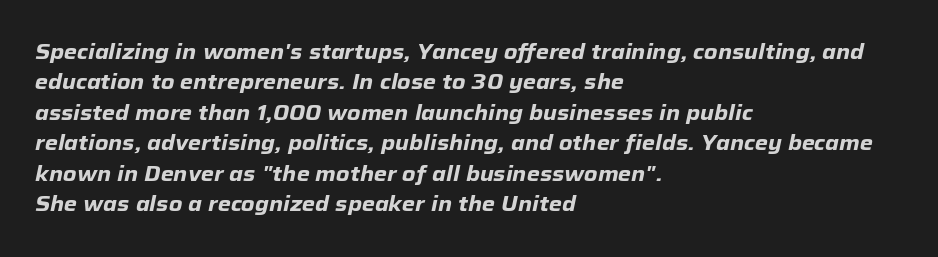
{"italic": "yes", "lean": "right", "slant_degrees": 12, "bold": "yes", "underline": "no", "align": "left", "line_spacing": "normal", "line_spacing_ratio": 1.45, "letter_spacing": "normal", "letter_spacing_em": 0.0, "glyph_px": 21}
